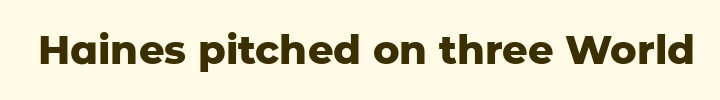
The image shows 40 px heavy sans-serif type, upright; set normal letter spacing, not underlined; low stroke contrast and a medium x-height.
